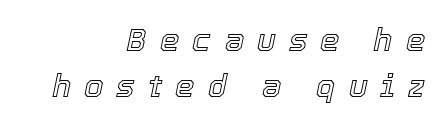
This sample is right-justified, so line beginnings fall wherever the words allow. The rendering uses natural spacing where letterforms have individual widths. A clean baseline with only descenders dipping below it. Here the glyphs are tracked loosely, breaking word shapes into spaced letters. The passage shown stacks its lines at a standard gap.
